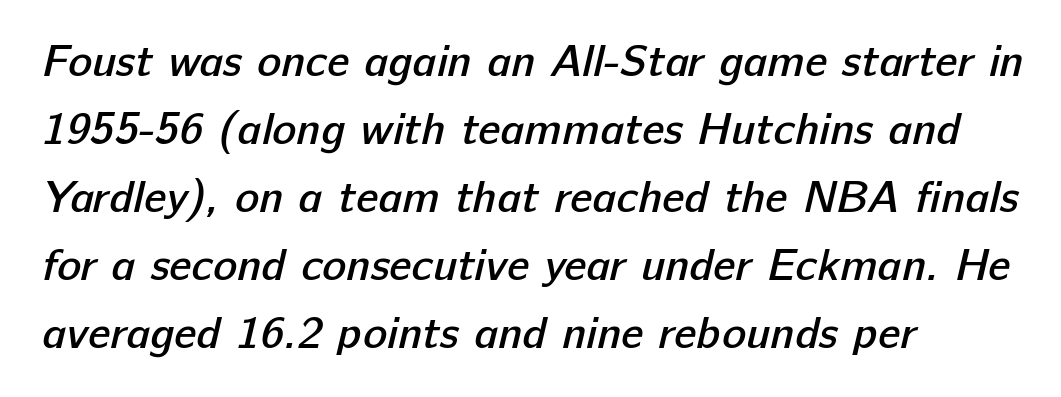
{"serif": "no", "bold": "semi", "weight": "semibold", "width": "normal", "stroke_contrast": "low", "x_height": "medium", "monospaced": "no", "underline": "no", "align": "left", "line_spacing": "normal", "line_spacing_ratio": 1.51, "letter_spacing": "normal", "letter_spacing_em": 0.0, "glyph_px": 45}
